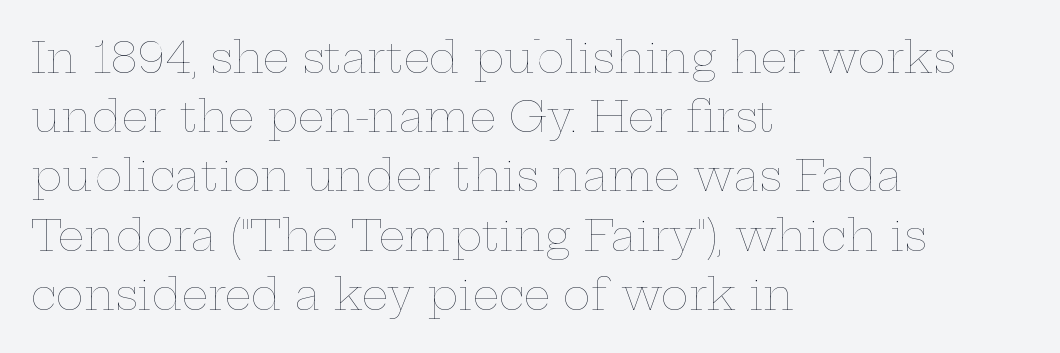
The image shows 42 px thin, wide type, upright; set left-aligned, normal line spacing (1.41x), normal letter spacing, not underlined; low stroke contrast and a medium x-height.
